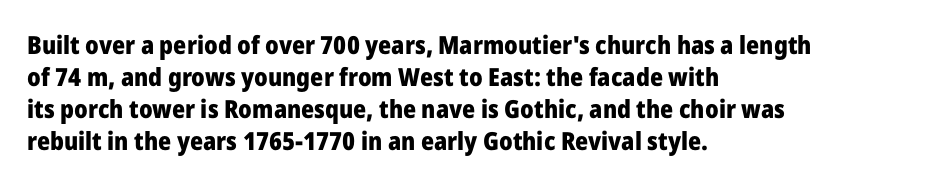
Q: Is the text bold? A: Yes.
Q: Is the text italic (slanted)? A: No, it is upright.
Q: Is the text underlined? A: No.
Q: How is the paragraph aligned? A: Left-aligned.
Q: Is the spacing between letters normal or unusually wide? A: Normal.
Q: Is the spacing between lines tight, normal or loose? A: Normal.
